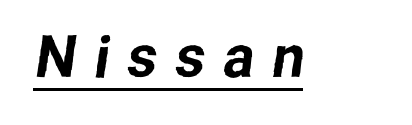
Q: Is the typeface a serif or a sans-serif typeface? A: Sans-serif.
Q: Is the text underlined? A: Yes.
Q: Is the spacing between letters normal or unusually wide? A: Unusually wide.
Q: Width (condensed, normal, or wide)? A: Normal.
Q: Stroke contrast? A: Low.
Q: x-height? A: Medium.
Q: Monospaced? A: No.
